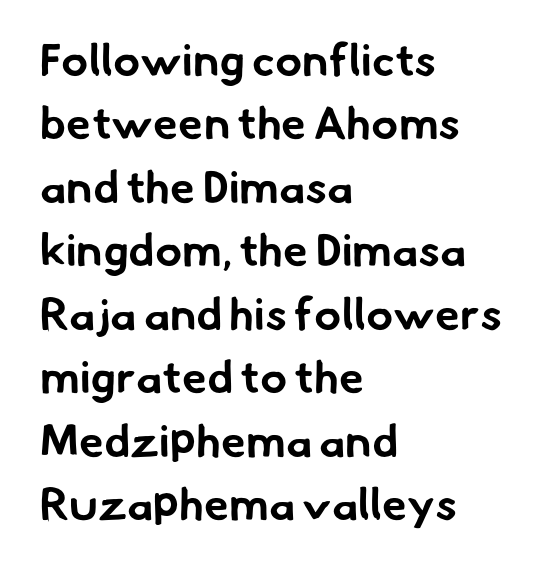
The image shows 45 px bold sans-serif type; set left-aligned, normal line spacing (1.41x), normal letter spacing, not underlined; low stroke contrast and a small x-height.
